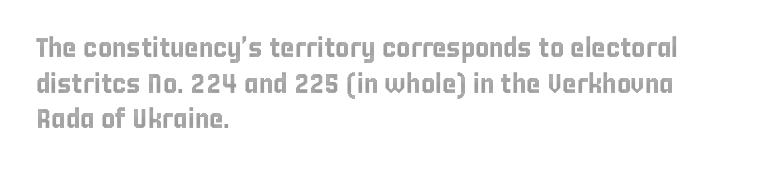
Line spacing here is normal. In terms of posture, this sample is upright. A bare baseline throughout the passage. Does the copy run flush right? No — it runs flush left. You could call the tracking neutral — neither tight nor loose.
